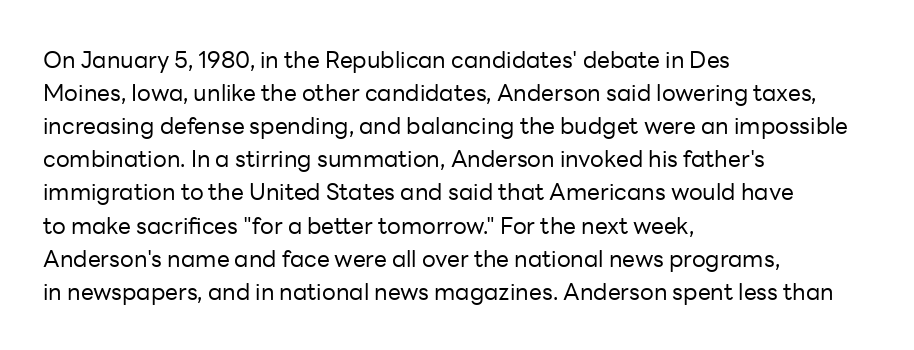
Q: Is the text bold? A: No.
Q: Is the text italic (slanted)? A: No, it is upright.
Q: Is the text underlined? A: No.
Q: How is the paragraph aligned? A: Left-aligned.
Q: Is the spacing between letters normal or unusually wide? A: Normal.
Q: Is the spacing between lines tight, normal or loose? A: Normal.
